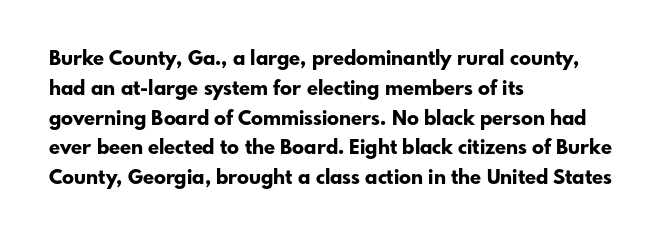
The image shows 20 px bold type, upright; set left-aligned, normal line spacing (1.49x), normal letter spacing, not underlined.
